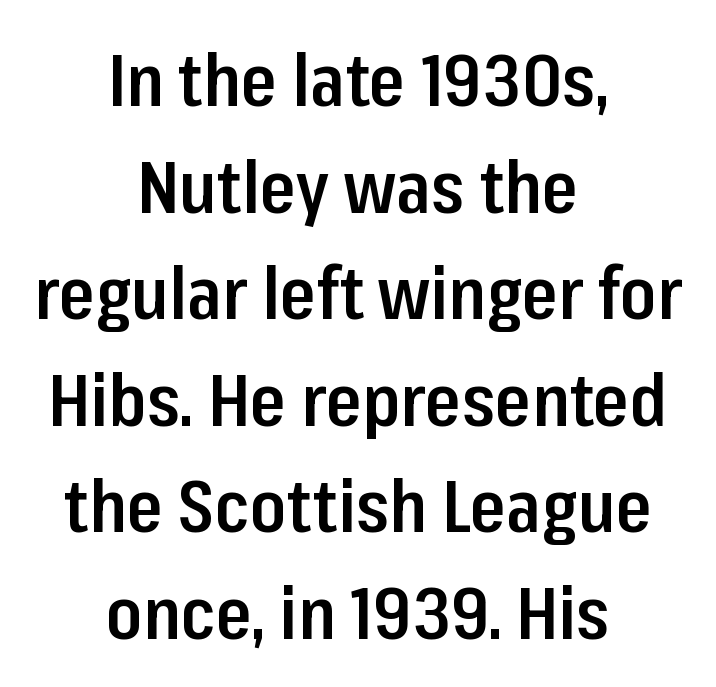
{"serif": "no", "italic": "no", "bold": "semi", "weight": "semibold", "width": "condensed", "stroke_contrast": "low", "x_height": "medium", "monospaced": "no", "underline": "no", "align": "center", "line_spacing": "normal", "line_spacing_ratio": 1.46, "letter_spacing": "normal", "letter_spacing_em": 0.0, "glyph_px": 73}
